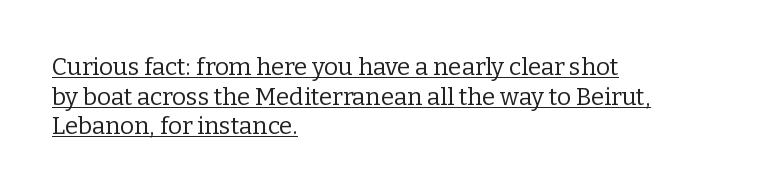
Q: Is the text bold? A: No.
Q: Is the text italic (slanted)? A: No, it is upright.
Q: Is the text underlined? A: Yes.
Q: How is the paragraph aligned? A: Left-aligned.
Q: Is the spacing between letters normal or unusually wide? A: Normal.
